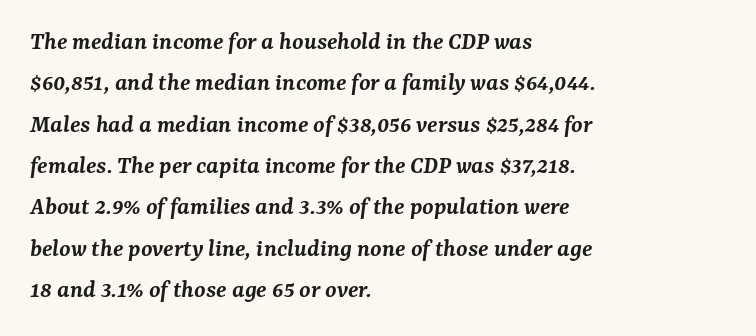
{"italic": "yes", "lean": "right", "slant_degrees": 7, "bold": "semi", "underline": "no", "align": "left", "line_spacing": "normal", "line_spacing_ratio": 1.59, "letter_spacing": "normal", "letter_spacing_em": 0.0, "glyph_px": 26}
